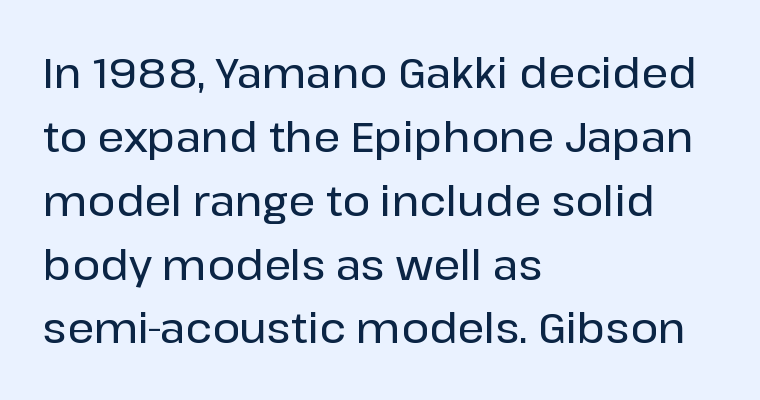
In terms of letterform style, serifs are entirely absent. Compared with a centered layout, this one pins lines to the left instead. What's the leading like? Ordinary, nothing unusual. No extra tracking has been applied to these lines.
